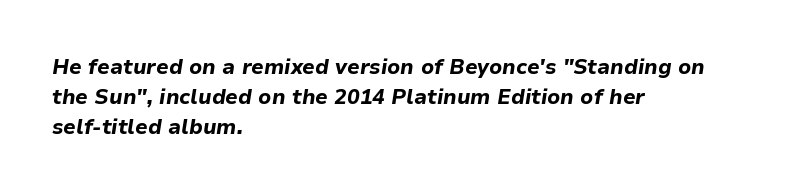
A typesetter would call this zero additional tracking. If you measured baseline to baseline, you'd find a middling distance. The specimen omits any rule beneath the text block's lines. The face used here has the dense, thick strokes of a bold. Typeset ragged right — the left edge is the straight one. In terms of posture, this sample is oblique.
